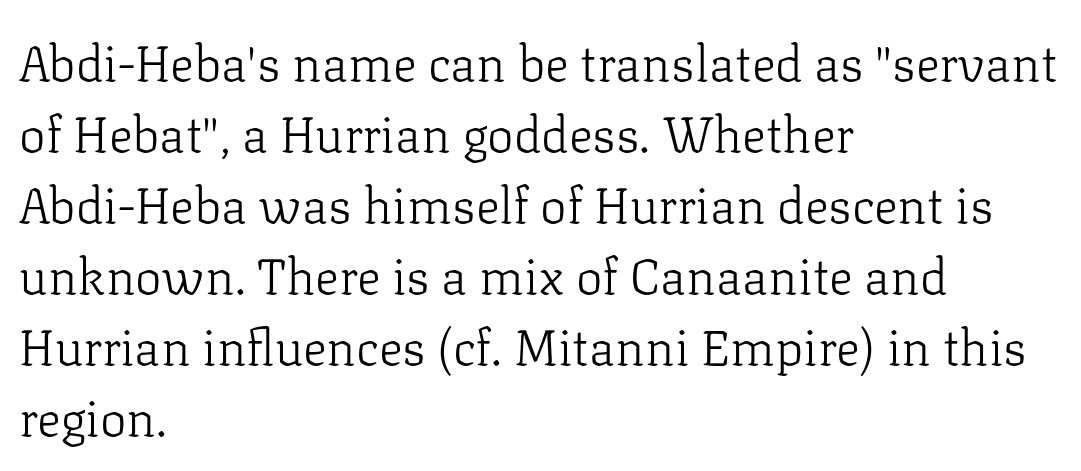
The image shows 50 px light serif type, upright; set left-aligned, normal line spacing (1.42x), normal letter spacing, not underlined; low stroke contrast and a medium x-height.
